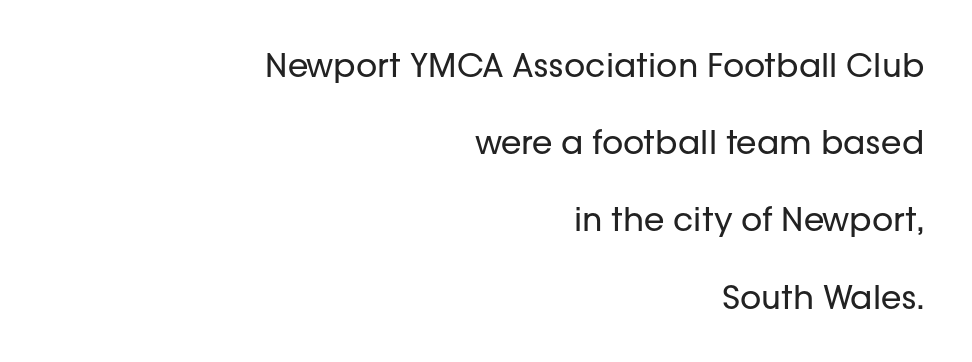
Glyph-to-glyph distance matches everyday printed text. A student would call this right alignment; a typographer would say flush right, rag left. The passage shown stacks its lines with a broad gap. The weight would be labelled regular, book, light, or lighter still. The space beneath each line is pristine and unruled.
